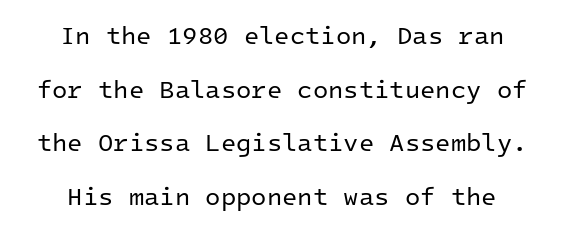
Compared with typical body copy, the letter spacing here is the same. The passage shown is not underscored anywhere. A student would call this center alignment; a typographer would say set centered. You can tell it's not italic because the verticals are truly vertical. Ink coverage per letter is moderate at most.
